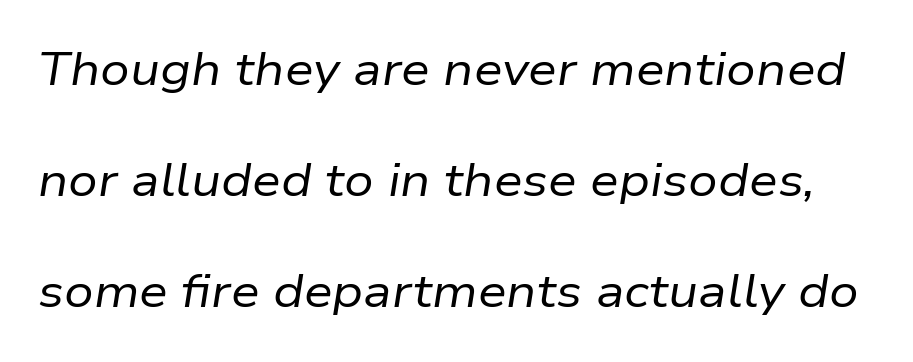
{"italic": "yes", "lean": "right", "slant_degrees": 9, "bold": "no", "weight": "regular", "width": "normal", "stroke_contrast": "low", "x_height": "medium", "monospaced": "no", "underline": "no", "line_spacing": "loose", "line_spacing_ratio": 2.41, "letter_spacing": "normal", "letter_spacing_em": 0.0, "glyph_px": 46}
